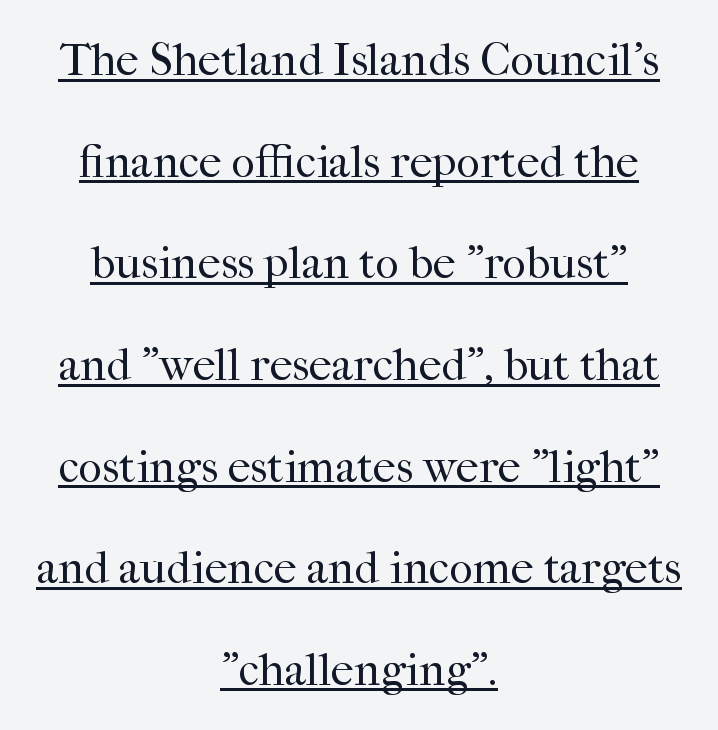
The image shows 46 px regular-weight serif type, upright; set centered, loose line spacing (2.21x), normal letter spacing, underlined; high stroke contrast and a medium x-height.
